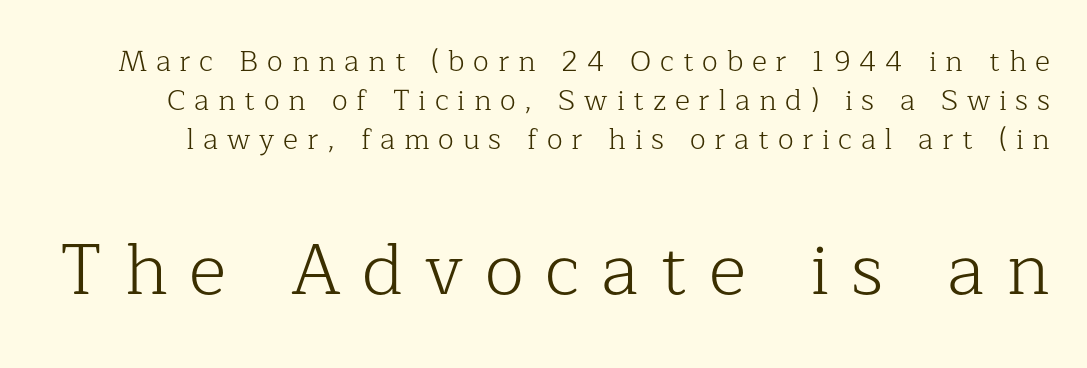
The image shows 72 px light serif type, upright; set normal line spacing (1.34x), unusually wide letter spacing (+0.3 em), not underlined; the second (bottom) block is 2.48x larger; low stroke contrast and a medium x-height.
